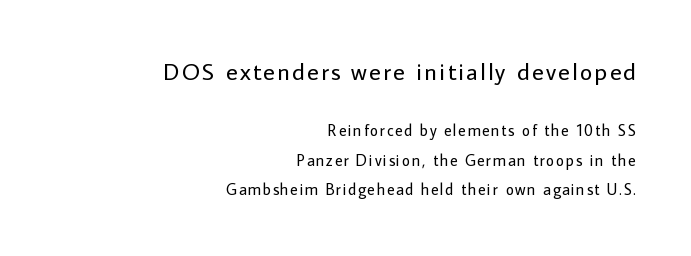
Q: Is the text bold? A: No.
Q: Is the text italic (slanted)? A: No, it is upright.
Q: Is the text underlined? A: No.
Q: How is the paragraph aligned? A: Right-aligned.
Q: Which block of text is set in a larger size, the first (top) or the second (bottom)? A: The first (top) one.
